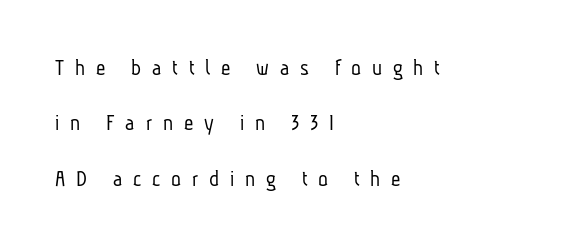
The image shows 23 px text type; set left-aligned, loose line spacing (2.41x), unusually wide letter spacing (+0.47 em), not underlined.
